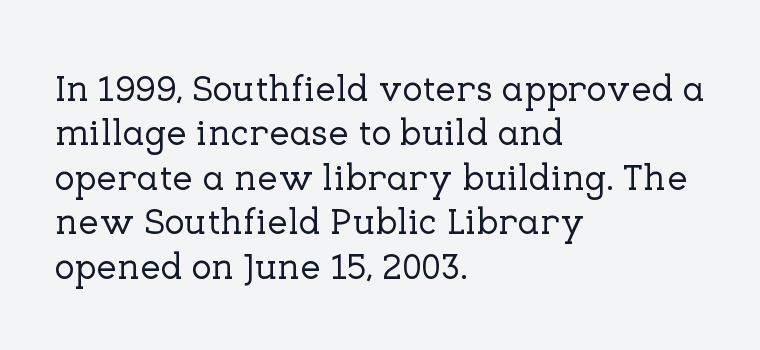
{"serif": "yes", "italic": "no", "width": "normal", "stroke_contrast": "low", "x_height": "medium", "monospaced": "no", "underline": "no", "align": "left", "line_spacing_ratio": 1.2, "letter_spacing": "normal", "letter_spacing_em": 0.0, "glyph_px": 37}
